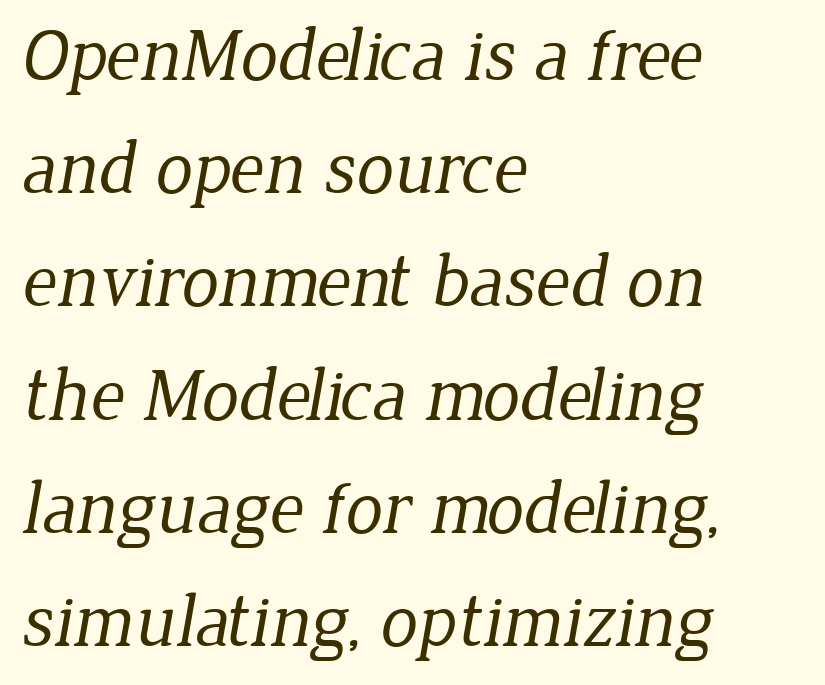
{"serif": "yes", "bold": "no", "weight": "regular", "width": "normal", "stroke_contrast": "low", "x_height": "medium", "monospaced": "no", "underline": "no", "align": "left", "line_spacing": "normal", "line_spacing_ratio": 1.51, "letter_spacing": "normal", "letter_spacing_em": 0.0, "glyph_px": 75}
